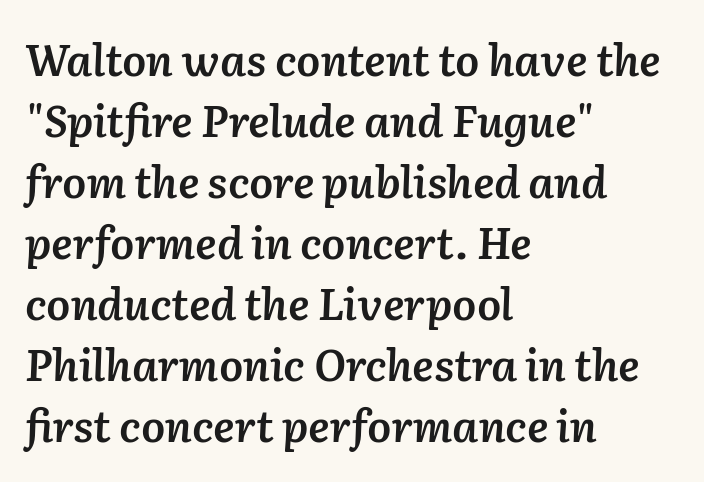
The image shows 43 px semibold type, italic (leaning right); set left-aligned, normal line spacing (1.42x), normal letter spacing, not underlined; low stroke contrast and a medium x-height.
